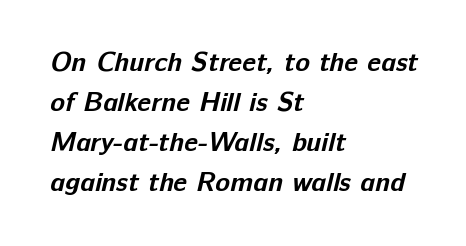
A normal amount of white space separates one row of letters from the next. Notice how thick the strokes are: this is what a full bold looks like. Words appear dense and cohesive because spacing is normal. Which margin do the lines hug? The left one — the right edge is uneven. Letters rest on an invisible, unmarked baseline.
